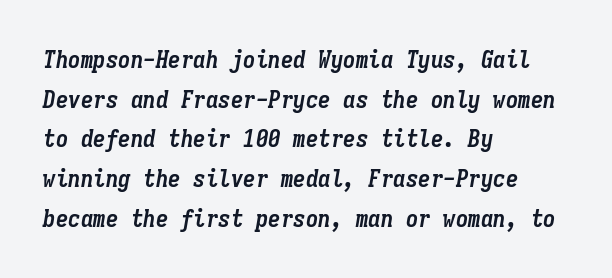
Spacing between characters is what you'd get straight out of the box. Notice how descenders clear the ascenders below comfortably — that's standard leading. Plain, unruled lines of type. The compositor pushed each line to the left boundary. Italic: yes, the glyphs are oblique.
